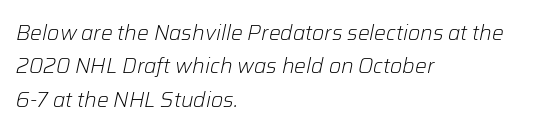
Leading matches the norm, producing a regular column. The face used here is rendered with its standard letterfit. Where is the straight margin? On the left. Underline: absent. Think standard paragraph weight, or any step lighter than that. Posture: slanted.
